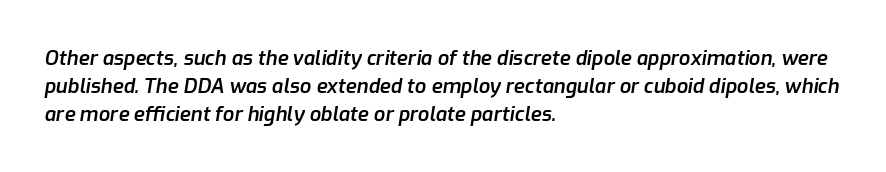
Q: Is the text bold? A: Semi-bold.
Q: Is the text italic (slanted)? A: Yes, it leans right by about 9 degrees.
Q: Is the text underlined? A: No.
Q: How is the paragraph aligned? A: Left-aligned.
Q: Is the spacing between letters normal or unusually wide? A: Normal.
Q: Is the spacing between lines tight, normal or loose? A: Normal.
